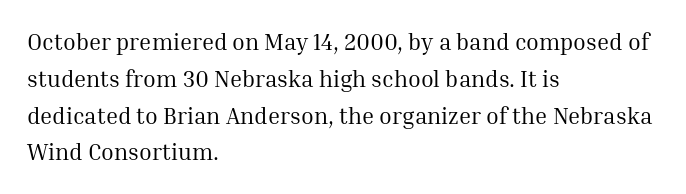
{"italic": "no", "bold": "no", "underline": "no", "align": "left", "line_spacing": "normal", "line_spacing_ratio": 1.6, "letter_spacing": "normal", "letter_spacing_em": 0.0, "glyph_px": 23}
